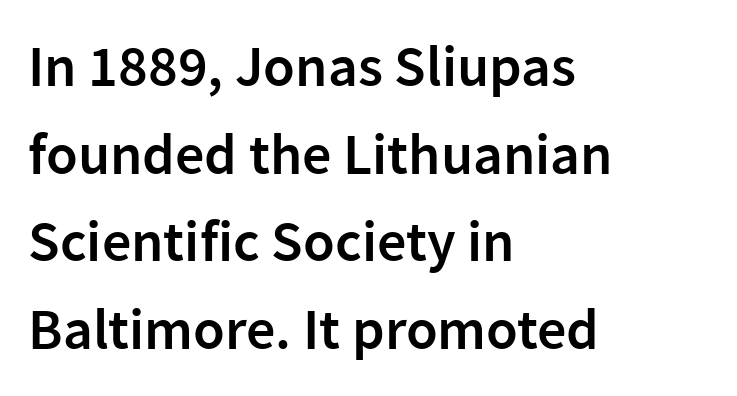
This sample uses a sans-serif face. This sample is left-justified, so line endings fall wherever the words run out. The face used here is a semibold: visibly heavier than regular, lighter than bold. The designer left line spacing at the default.
